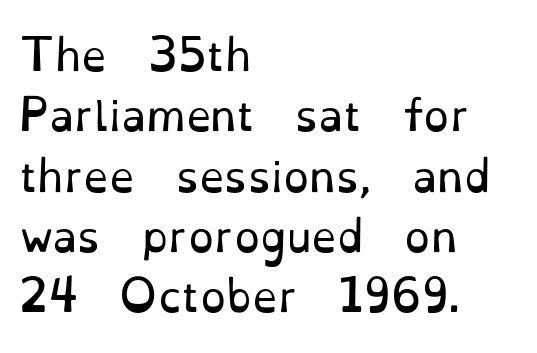
The image shows 41 px regular-weight type, upright; set left-aligned, normal line spacing (1.47x), normal letter spacing, not underlined; low stroke contrast and a small x-height.
